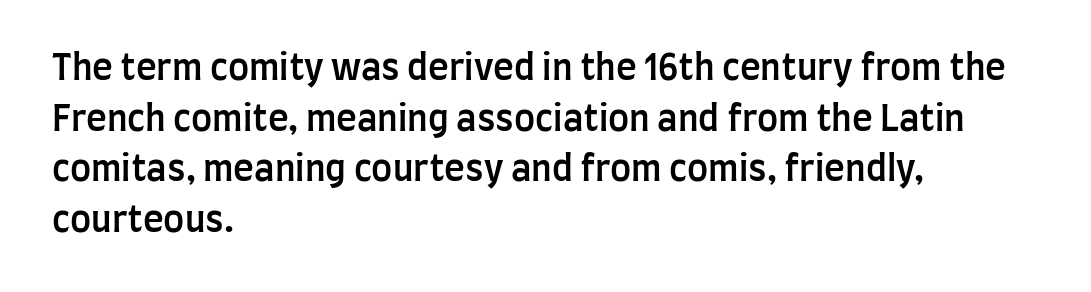
{"serif": "no", "italic": "no", "bold": "semi", "weight": "semibold", "width": "condensed", "stroke_contrast": "low", "x_height": "large", "monospaced": "no", "underline": "no", "align": "left", "line_spacing": "normal", "line_spacing_ratio": 1.45, "letter_spacing": "normal", "letter_spacing_em": 0.0, "glyph_px": 35}
